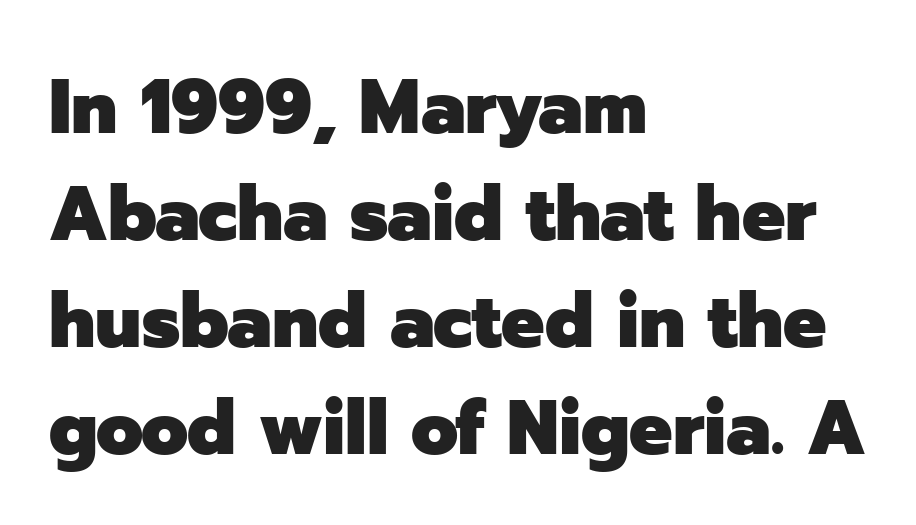
{"serif": "no", "italic": "no", "bold": "yes", "weight": "heavy", "width": "normal", "stroke_contrast": "low", "x_height": "medium", "monospaced": "no", "underline": "no", "align": "left", "line_spacing": "normal", "line_spacing_ratio": 1.41, "letter_spacing": "normal", "letter_spacing_em": 0.0, "glyph_px": 76}
